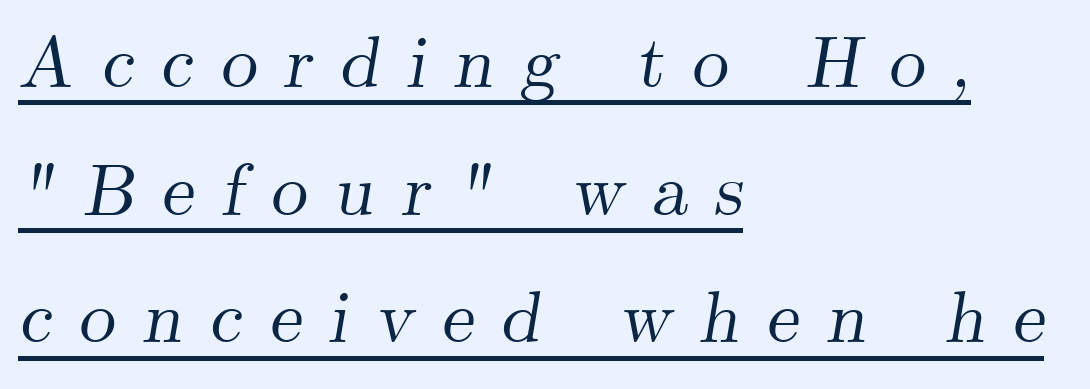
{"serif": "yes", "italic": "yes", "lean": "right", "slant_degrees": 9, "width": "normal", "stroke_contrast": "medium", "x_height": "small", "monospaced": "no", "underline": "yes", "align": "left", "line_spacing_ratio": 1.75, "letter_spacing": "wide", "letter_spacing_em": 0.37, "glyph_px": 73}
